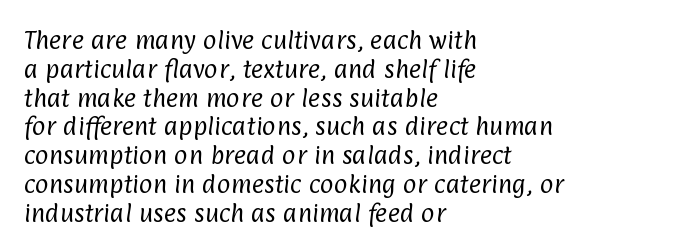
The image shows 21 px text type; set left-aligned, normal line spacing (1.37x), normal letter spacing, not underlined.
